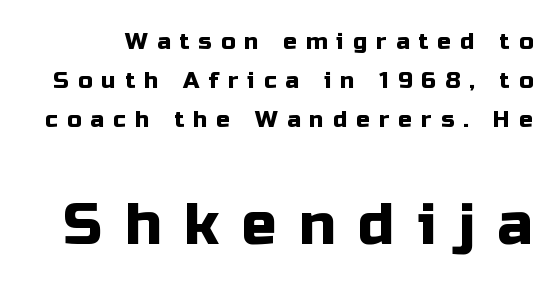
The image shows 58 px sans-serif type, upright; set normal line spacing (1.69x), unusually wide letter spacing (+0.39 em), not underlined; the second (bottom) block is 2.52x larger; low stroke contrast and a medium x-height.
